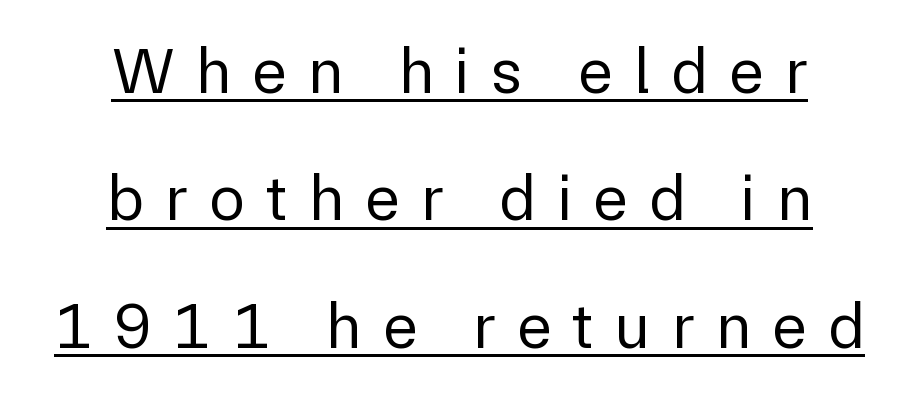
{"serif": "no", "italic": "no", "bold": "no", "weight": "regular", "width": "normal", "stroke_contrast": "low", "x_height": "medium", "monospaced": "no", "underline": "yes", "align": "center", "line_spacing": "loose", "line_spacing_ratio": 1.96, "letter_spacing": "wide", "letter_spacing_em": 0.33, "glyph_px": 65}
